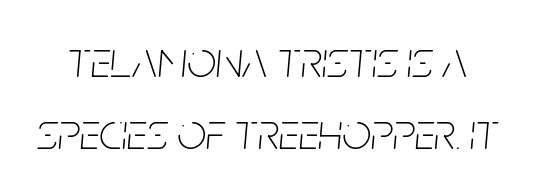
The specimen omits any rule beneath the text block's lines. Caption: standard tracking, unaltered. These lines are rendered in a variable-pitch font. Emphasis-style slanted type is in use. Does the leading feel generous? No, just average. The font sits on the lighter half of the weight spectrum, regular included.
